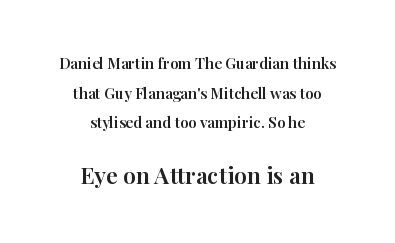
Q: Is the text italic (slanted)? A: No, it is upright.
Q: Is the text underlined? A: No.
Q: How is the paragraph aligned? A: Centered.
Q: Is the spacing between letters normal or unusually wide? A: Normal.
Q: Is the spacing between lines tight, normal or loose? A: Loose.
Q: Which block of text is set in a larger size, the first (top) or the second (bottom)? A: The second (bottom) one.
